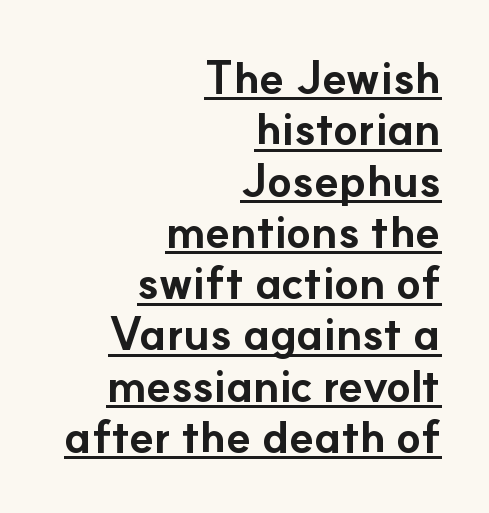
Each line ends at the same right margin while the left side varies. You can tell it's not italic because the verticals are truly vertical. The rendering uses a bold face; every stroke is thick and dark. In terms of letterspacing, this is plain default setting. Beneath each row of characters lies a ruled line.
